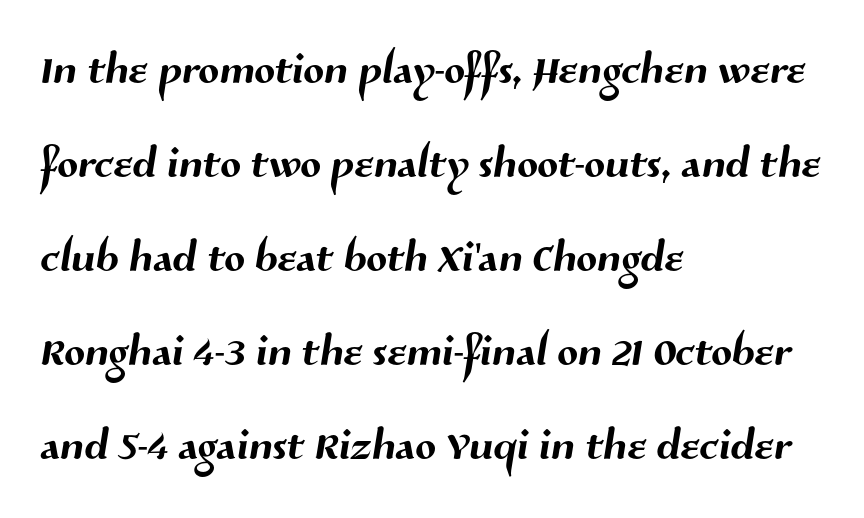
Has an underline been added? It has not. The space between consecutive lines is moderate. Is the letter spacing exaggerated? No — it looks like the ordinary default. Horizontally, the lines are justified to the leading edge only. Stroke terminals: plain, sans-serif.
